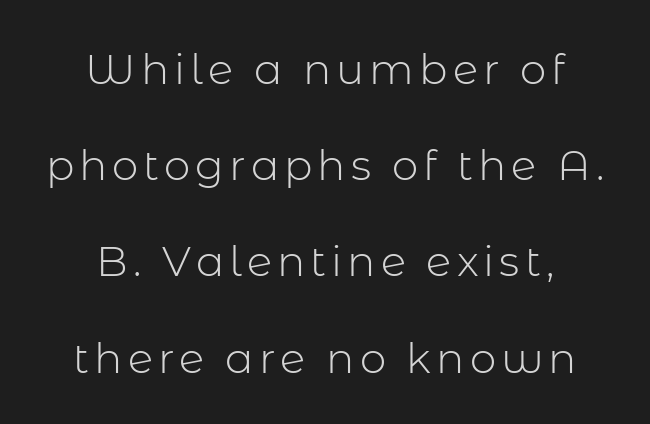
The image shows 42 px light sans-serif type, upright; set centered, loose line spacing (2.29x), not underlined; low stroke contrast and a medium x-height.
